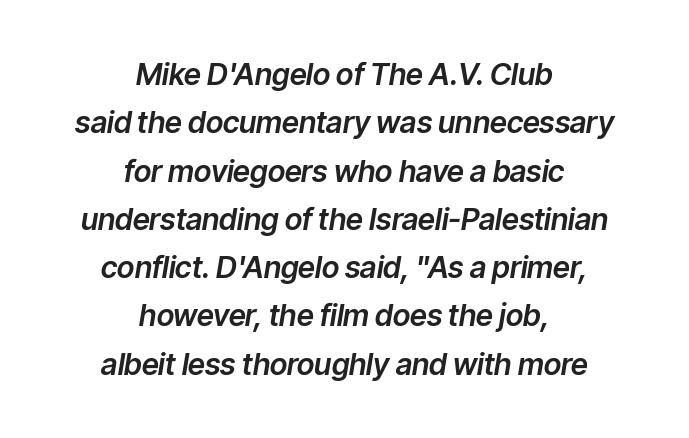
Q: Is the text italic (slanted)? A: Yes, it leans right by about 9 degrees.
Q: Is the text underlined? A: No.
Q: How is the paragraph aligned? A: Centered.
Q: Is the spacing between letters normal or unusually wide? A: Normal.
Q: Is the spacing between lines tight, normal or loose? A: Normal.
Q: Width (condensed, normal, or wide)? A: Normal.
Q: Stroke contrast? A: Low.
Q: x-height? A: Medium.
Q: Monospaced? A: No.
